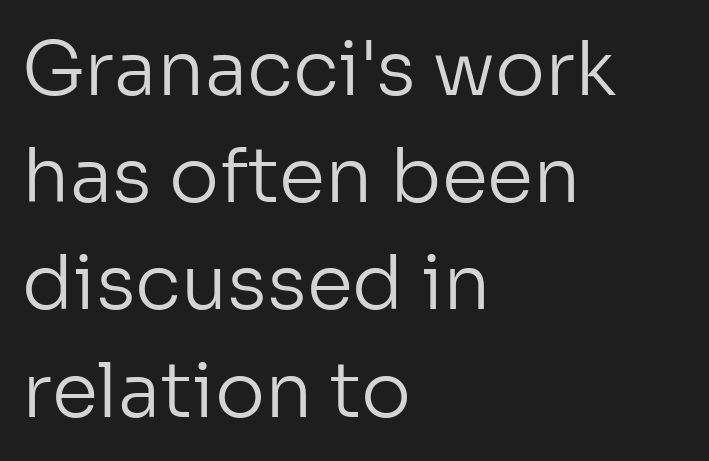
Q: Is the text bold? A: No.
Q: Is the text italic (slanted)? A: No, it is upright.
Q: Is the typeface a serif or a sans-serif typeface? A: Sans-serif.
Q: Is the text underlined? A: No.
Q: How is the paragraph aligned? A: Left-aligned.
Q: Is the spacing between letters normal or unusually wide? A: Normal.
Q: Is the spacing between lines tight, normal or loose? A: Normal.
Q: Width (condensed, normal, or wide)? A: Normal.
Q: Stroke contrast? A: Low.
Q: x-height? A: Medium.
Q: Monospaced? A: No.
